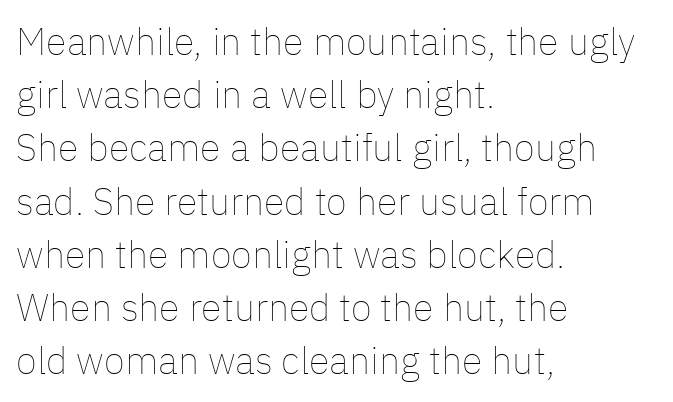
The image shows 38 px thin type, upright; set left-aligned, normal line spacing (1.4x), normal letter spacing, not underlined; low stroke contrast and a medium x-height.
